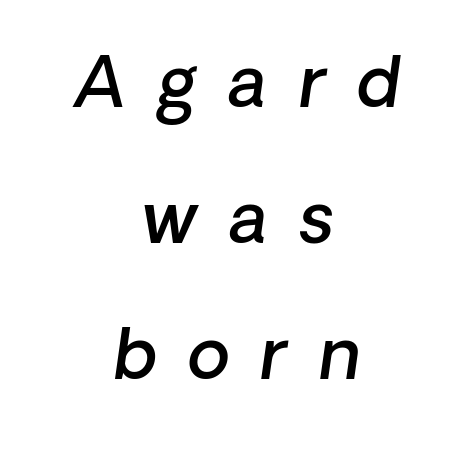
Check under the words: just untouched page. These lines are rendered in a variable-pitch font. Loose tracking; the words dissolve into strings of separated letters. Is there much room between lines? Yes — plenty of vertical air separates them. Firm but not heavy-handed strokes: this text is semibold.
